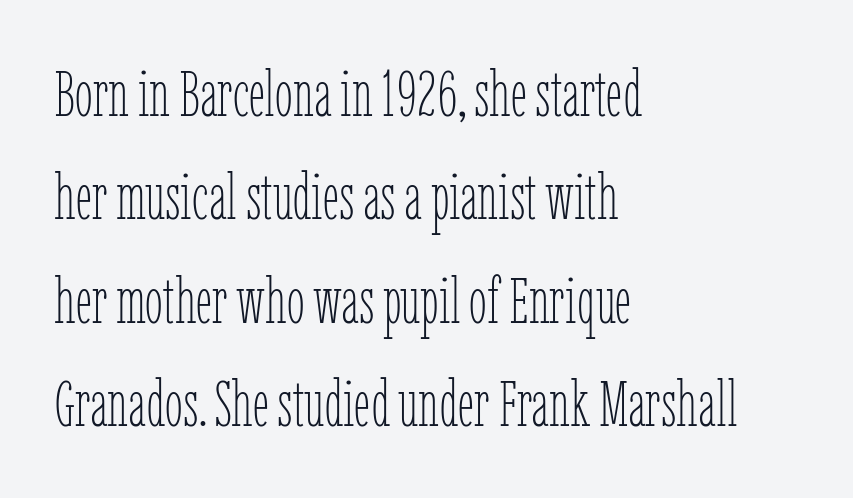
{"italic": "no", "bold": "no", "weight": "thin", "width": "condensed", "stroke_contrast": "low", "x_height": "medium", "monospaced": "no", "underline": "no", "align": "left", "line_spacing": "normal", "line_spacing_ratio": 1.59, "letter_spacing": "normal", "letter_spacing_em": 0.0, "glyph_px": 65}
